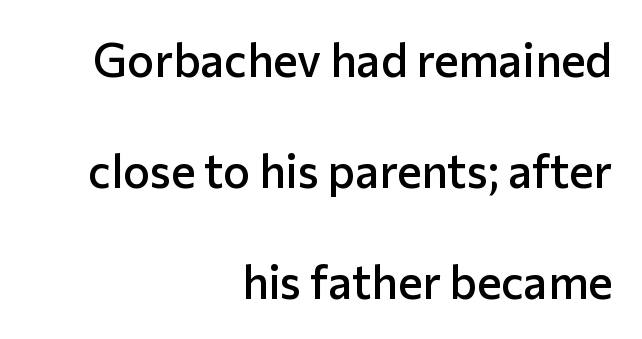
{"serif": "no", "italic": "no", "bold": "semi", "weight": "semibold", "width": "normal", "stroke_contrast": "low", "x_height": "medium", "monospaced": "no", "underline": "no", "align": "right", "line_spacing": "loose", "line_spacing_ratio": 2.41, "letter_spacing": "normal", "letter_spacing_em": 0.0, "glyph_px": 46}
